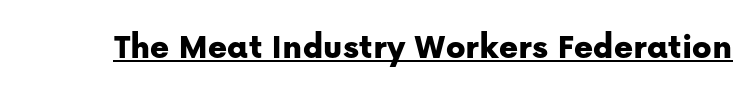
{"serif": "no", "italic": "no", "width": "normal", "stroke_contrast": "low", "x_height": "medium", "monospaced": "no", "underline": "yes", "letter_spacing": "normal", "letter_spacing_em": 0.0, "glyph_px": 36}
